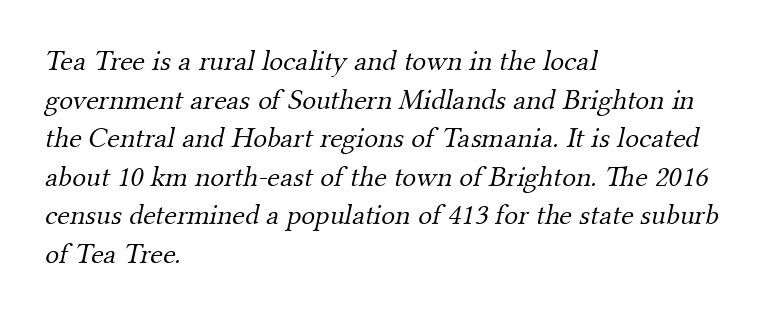
{"serif": "yes", "bold": "no", "weight": "light", "width": "normal", "stroke_contrast": "medium", "x_height": "small", "monospaced": "no", "underline": "no", "align": "left", "line_spacing": "normal", "line_spacing_ratio": 1.33, "letter_spacing": "normal", "letter_spacing_em": 0.0, "glyph_px": 29}
